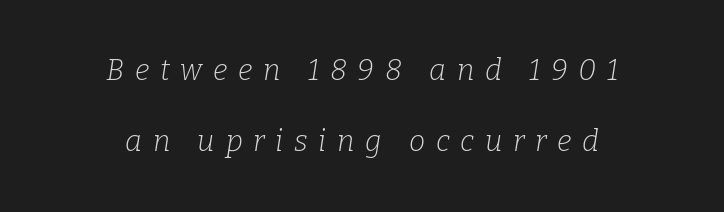
If you folded the block vertically in half, each line would mirror itself in length. These lines were composed using italics. The font family rendered here belongs to the serif group. Each letter keeps its own natural width here, so spacing adapts to shape. The strip under each line holds only bare page. Ink coverage per letter is moderate at most.
